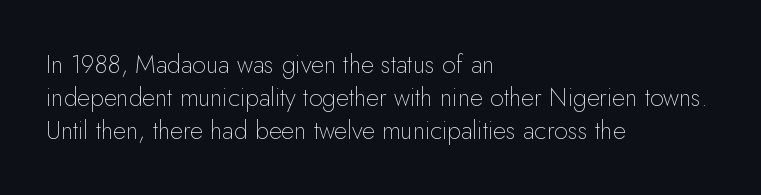
The setting favours the left margin, as ordinary paragraphs usually do. The letters stand upright; this is a roman face. Does the leading feel generous? No, just average. The passage shown has conventional tracking throughout. Each stroke keeps to a modest, everyday thickness or less.
